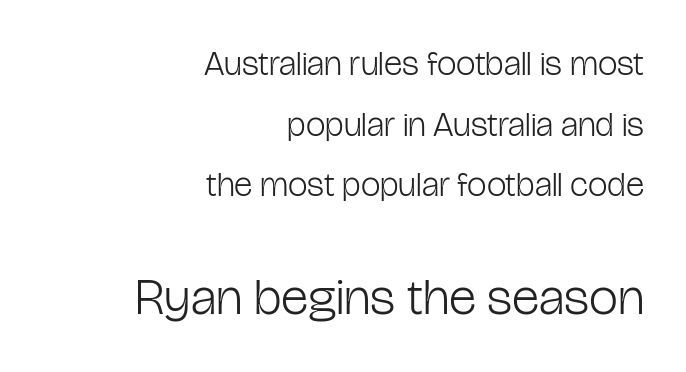
{"serif": "no", "italic": "no", "bold": "no", "weight": "light", "width": "condensed", "stroke_contrast": "low", "x_height": "medium", "monospaced": "no", "underline": "no", "align": "right", "line_spacing_ratio": 1.73, "letter_spacing": "normal", "letter_spacing_em": 0.0, "larger_block": "second", "size_ratio": 1.49, "glyph_px": 52}
